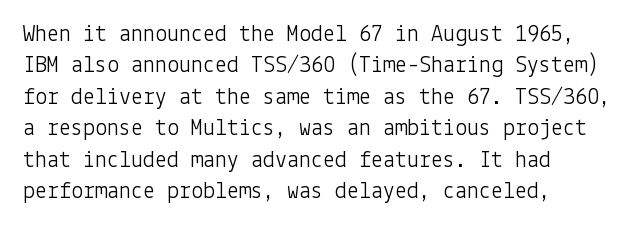
{"italic": "no", "bold": "no", "underline": "no", "align": "left", "line_spacing": "normal", "line_spacing_ratio": 1.31, "letter_spacing": "normal", "letter_spacing_em": 0.0, "glyph_px": 24}
